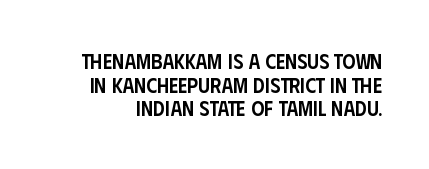
Q: Is the text bold? A: Semi-bold.
Q: Is the text italic (slanted)? A: No, it is upright.
Q: Is the text underlined? A: No.
Q: Is the spacing between letters normal or unusually wide? A: Normal.
Q: Is the spacing between lines tight, normal or loose? A: Tight.
